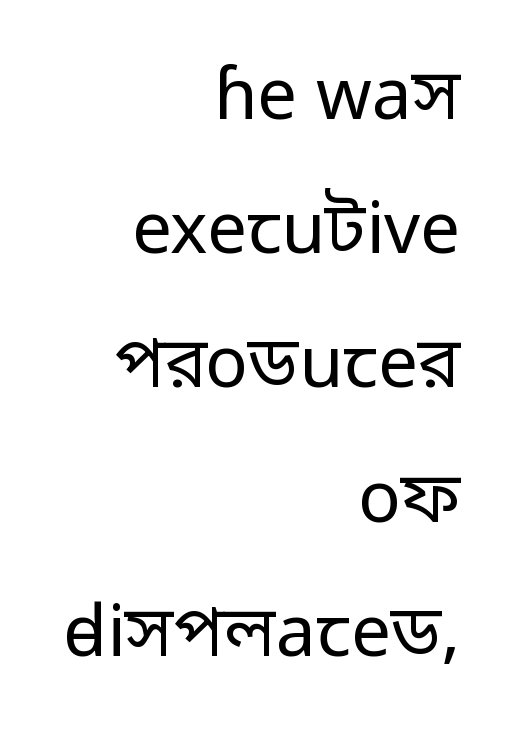
The image shows 71 px regular-weight sans-serif type, upright; set right-aligned, line spacing 1.89x, normal letter spacing, not underlined; low stroke contrast and a medium x-height.
